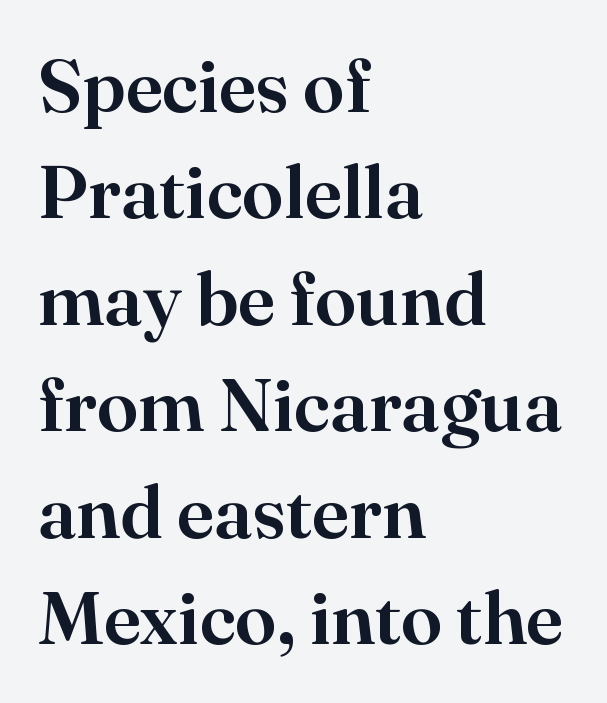
Here the designer chose a conventional face with non-uniform glyph widths. Leading matches the norm, producing a regular column. This sample uses plain, unmodified letter spacing. Rule under the text: the space is simply empty. Is the block centered? No — it sits flush against the left margin. The type sits square on the baseline with zero lean.
